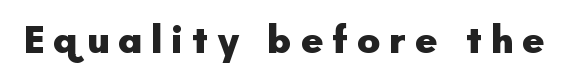
The image shows 39 px heavy sans-serif type, upright; set unusually wide letter spacing (+0.22 em), not underlined; low stroke contrast and a small x-height.
